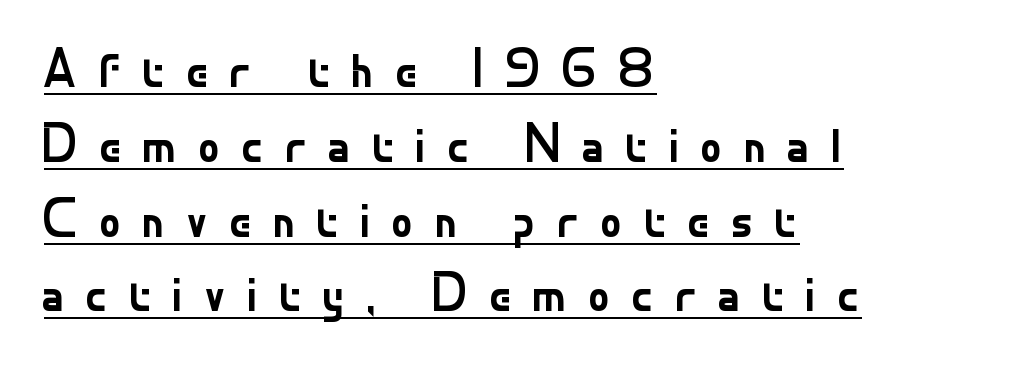
The image shows 55 px regular-weight sans-serif type, upright; set left-aligned, normal line spacing (1.36x), unusually wide letter spacing (+0.37 em), underlined; low stroke contrast and a small x-height.
